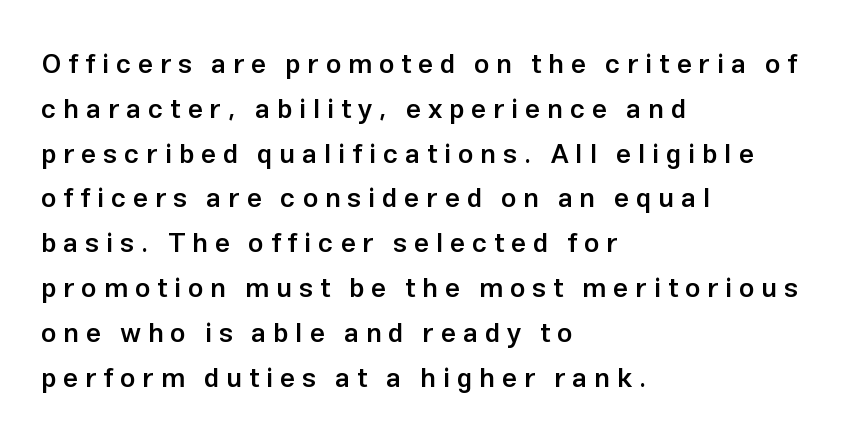
Posture: straight, roman, zero tilt. There is plenty of visible air inserted between adjacent glyphs. The words here are not underlined. Set as a demibold, roughly 600 on the weight scale. If you drew a ruler down the left edge, every line would touch it. Regular leading.
